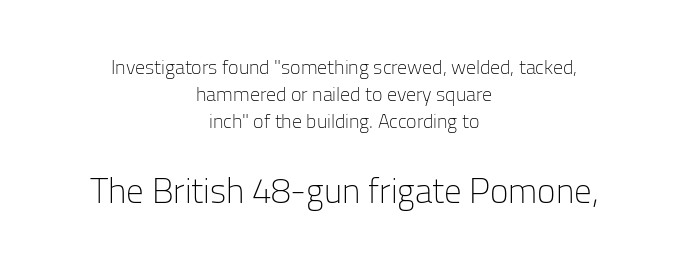
You can tell it's not italic because the verticals are truly vertical. The font is comparable to plain body text, perhaps lighter. Centered paragraph, ragged on both sides. Is this a sans? Yes — the strokes have no serifs. Observe the ordinary spacing: letters are neighbours, not strangers.
